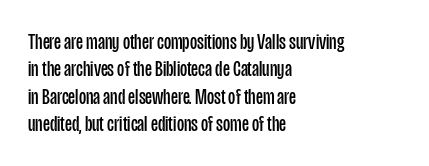
Q: Is the text bold? A: No.
Q: Is the text italic (slanted)? A: No, it is upright.
Q: Is the text underlined? A: No.
Q: How is the paragraph aligned? A: Left-aligned.
Q: Is the spacing between letters normal or unusually wide? A: Normal.
Q: Is the spacing between lines tight, normal or loose? A: Normal.
